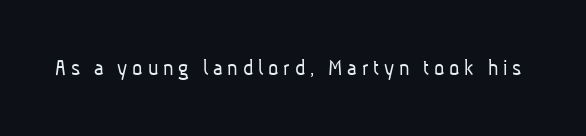
Q: Is the text bold? A: No.
Q: Is the text underlined? A: No.
Q: Is the spacing between letters normal or unusually wide? A: Unusually wide.
